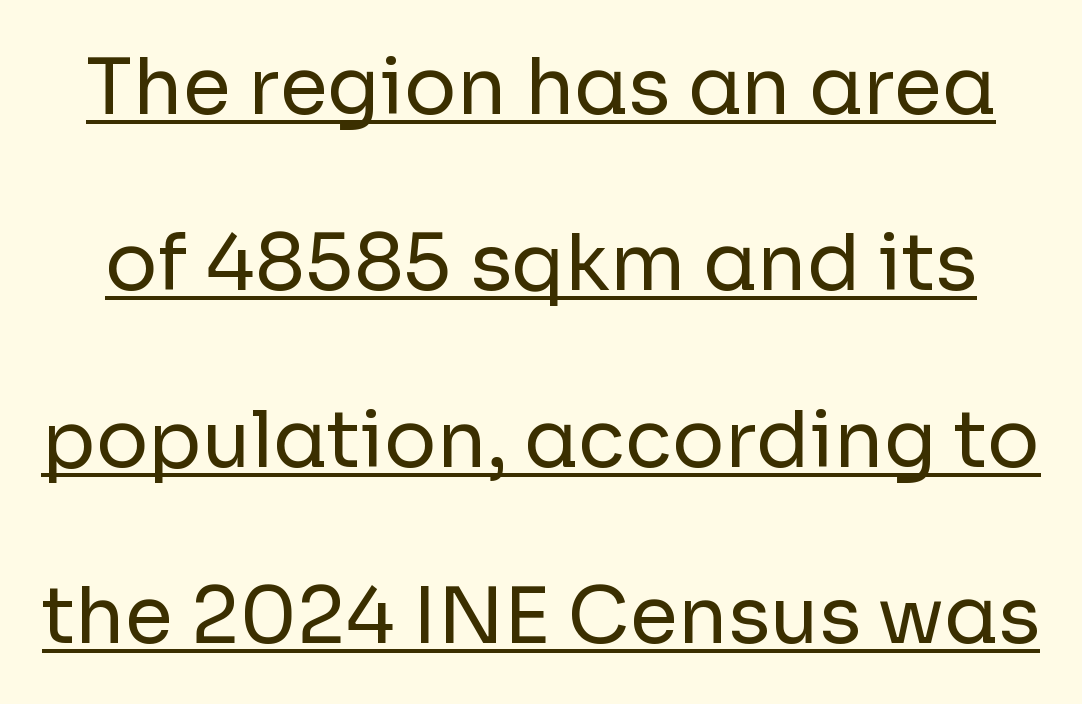
The image shows 78 px regular-weight sans-serif type, upright; set loose line spacing (2.26x), normal letter spacing, underlined; low stroke contrast and a medium x-height.
